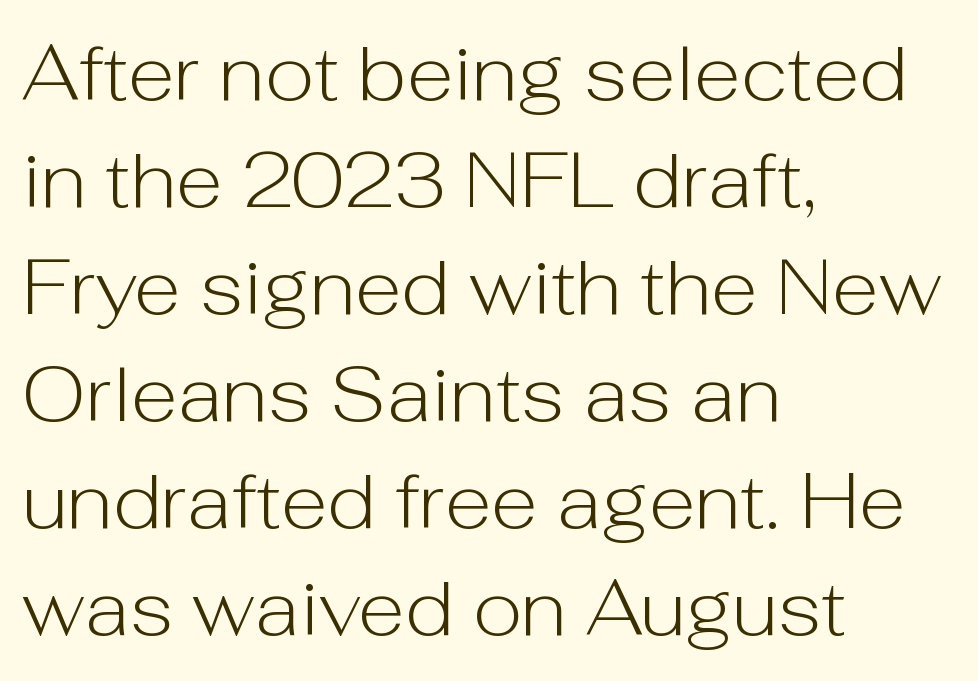
The image shows 77 px light sans-serif type, upright; set left-aligned, normal line spacing (1.39x), normal letter spacing, not underlined; low stroke contrast and a medium x-height.
